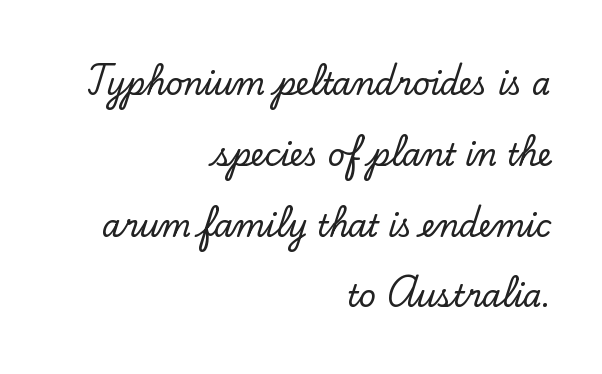
{"serif": "yes", "width": "normal", "stroke_contrast": "low", "x_height": "small", "monospaced": "no", "underline": "no", "align": "right", "line_spacing": "loose", "line_spacing_ratio": 2.36, "letter_spacing": "normal", "letter_spacing_em": 0.0, "glyph_px": 30}
